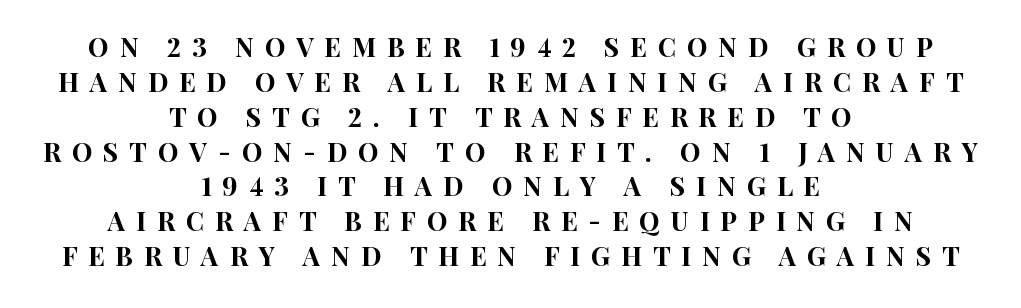
The image shows 26 px text type, upright; set centered, normal line spacing (1.34x), unusually wide letter spacing (+0.42 em), not underlined.
